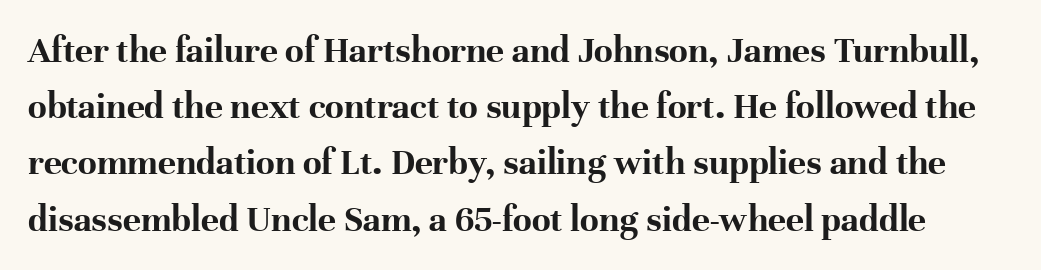
Q: Is the text bold? A: Yes.
Q: Is the text italic (slanted)? A: No, it is upright.
Q: Is the typeface a serif or a sans-serif typeface? A: Serif.
Q: Is the text underlined? A: No.
Q: Is the spacing between letters normal or unusually wide? A: Normal.
Q: Is the spacing between lines tight, normal or loose? A: Normal.
Q: Width (condensed, normal, or wide)? A: Normal.
Q: Stroke contrast? A: High.
Q: x-height? A: Medium.
Q: Monospaced? A: No.
